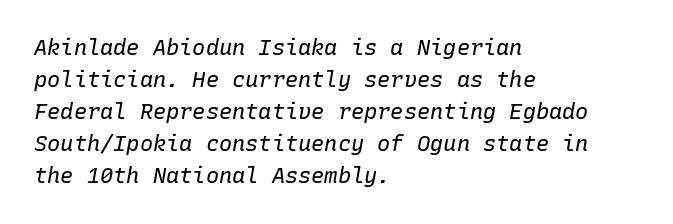
The image shows 22 px text type, italic (leaning right); set left-aligned, normal line spacing (1.46x), normal letter spacing, not underlined.
